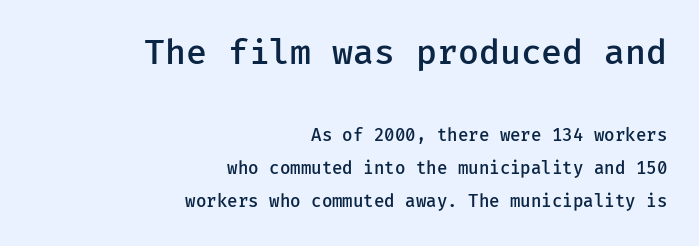
The image shows 34 px semibold sans-serif type, upright; set right-aligned, loose line spacing (1.94x), normal letter spacing, not underlined; the first (top) block is 2.0x larger; low stroke contrast and a medium x-height.
